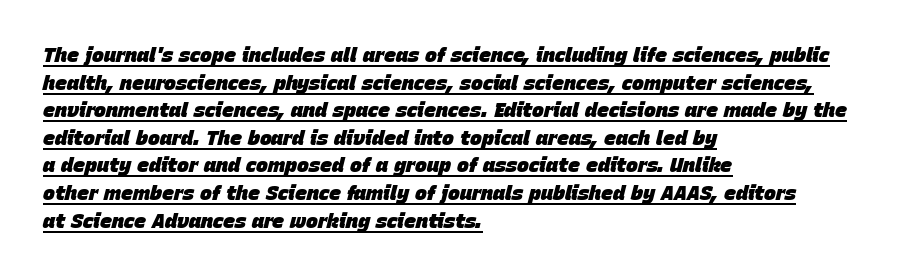
The image shows 20 px bold type, italic (leaning right); set left-aligned, normal line spacing (1.38x), normal letter spacing, underlined.
